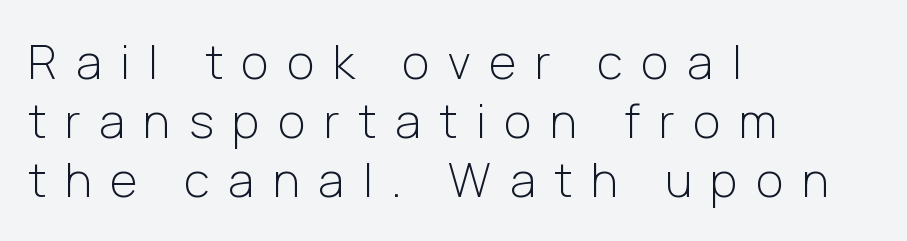
{"serif": "no", "italic": "no", "bold": "no", "weight": "light", "width": "normal", "stroke_contrast": "low", "x_height": "medium", "monospaced": "no", "underline": "no", "align": "left", "line_spacing": "normal", "line_spacing_ratio": 1.26, "letter_spacing": "wide", "letter_spacing_em": 0.4, "glyph_px": 47}
